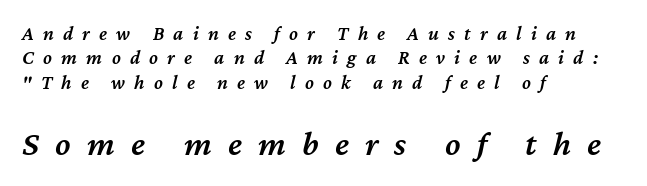
The image shows 35 px semibold type, italic (leaning right); set left-aligned, line spacing 1.22x, unusually wide letter spacing (+0.46 em), not underlined; the second (bottom) block is 1.75x larger; medium stroke contrast and a medium x-height.
